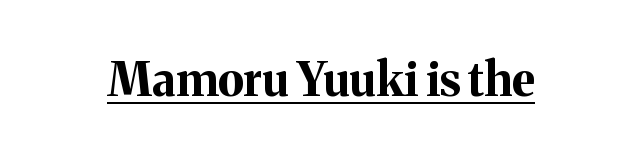
{"serif": "yes", "italic": "no", "bold": "yes", "weight": "bold", "width": "normal", "stroke_contrast": "medium", "x_height": "medium", "monospaced": "no", "underline": "yes", "letter_spacing": "normal", "letter_spacing_em": 0.0, "glyph_px": 46}
